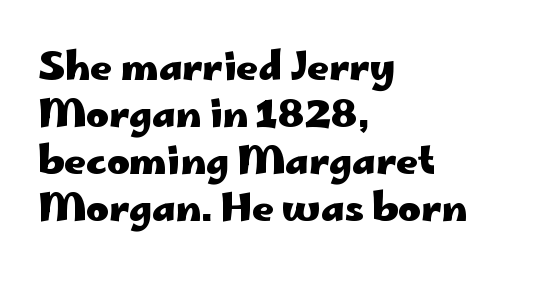
Q: Is the text bold? A: Yes.
Q: Is the text italic (slanted)? A: No, it is upright.
Q: Is the typeface a serif or a sans-serif typeface? A: Sans-serif.
Q: Is the text underlined? A: No.
Q: How is the paragraph aligned? A: Left-aligned.
Q: Is the spacing between letters normal or unusually wide? A: Normal.
Q: Width (condensed, normal, or wide)? A: Wide.
Q: Stroke contrast? A: Low.
Q: x-height? A: Small.
Q: Monospaced? A: No.
